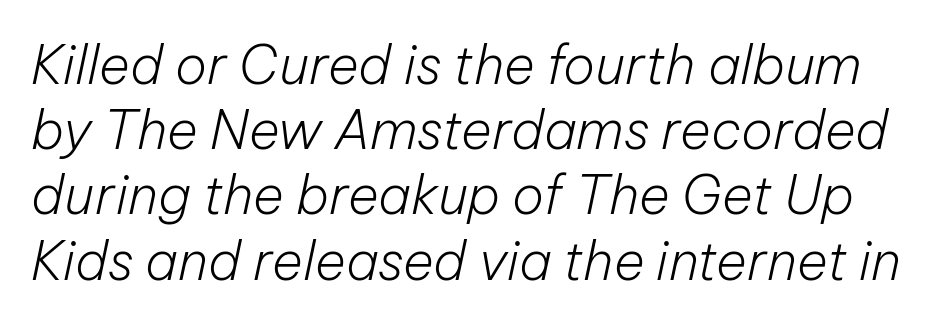
Italic? Definitely — the glyphs are oblique. Lines of text with bare space underneath. How are the letters spaced? Ordinarily, with no added tracking. Summary of weight: not heavy and not bold. Is this a fixed-width face? No — the glyphs have proportional, varying widths.
